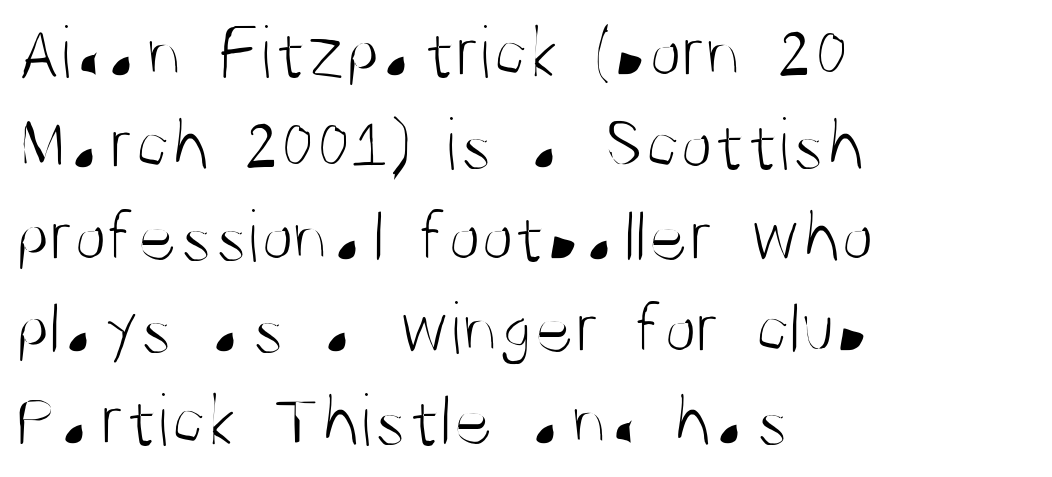
In CSS terms this would be text-align: left. The face used here is proportionally spaced, like ordinary book or web type. Beneath every word, the page is bare. Nope, no serifs anywhere on these letters.
